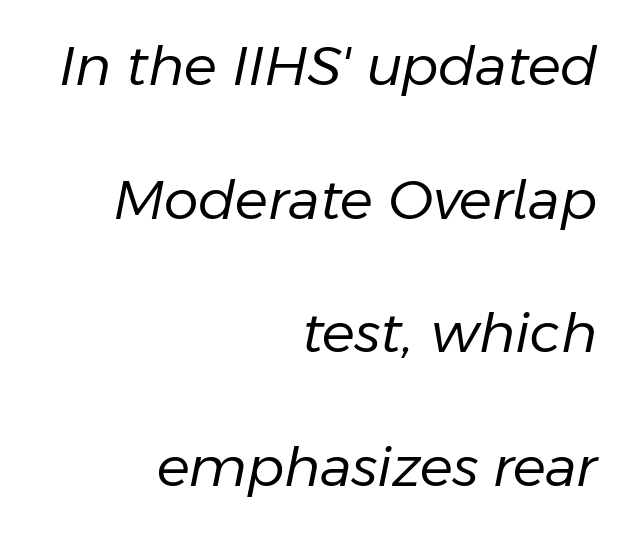
The image shows 55 px regular-weight type, italic (leaning right); set right-aligned, loose line spacing (2.43x), normal letter spacing, not underlined; low stroke contrast and a medium x-height.
